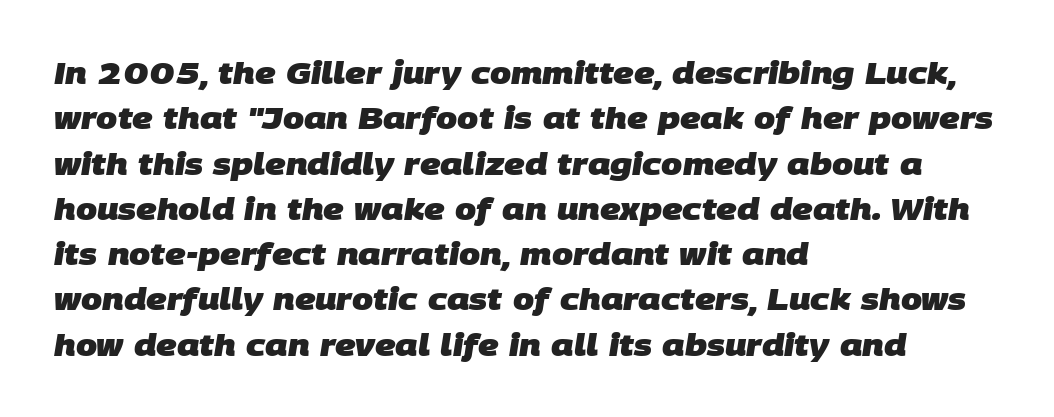
The image shows 30 px heavy sans-serif type; set left-aligned, normal line spacing (1.51x), normal letter spacing, not underlined; low stroke contrast and a large x-height.
